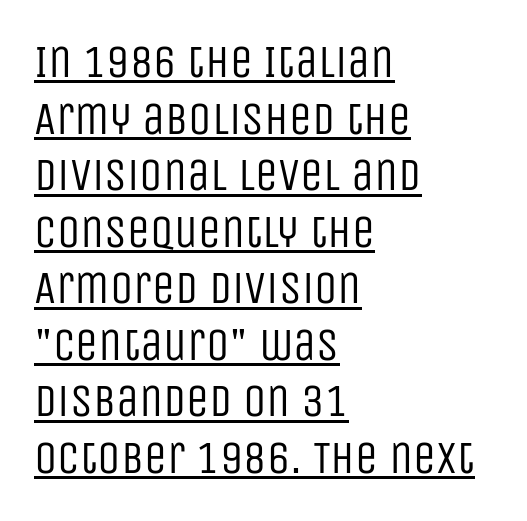
Q: Is the text bold? A: No.
Q: Is the text italic (slanted)? A: No, it is upright.
Q: Is the typeface a serif or a sans-serif typeface? A: Sans-serif.
Q: Is the text underlined? A: Yes.
Q: How is the paragraph aligned? A: Left-aligned.
Q: Is the spacing between letters normal or unusually wide? A: Normal.
Q: Width (condensed, normal, or wide)? A: Condensed.
Q: Stroke contrast? A: Low.
Q: x-height? A: Large.
Q: Monospaced? A: No.
